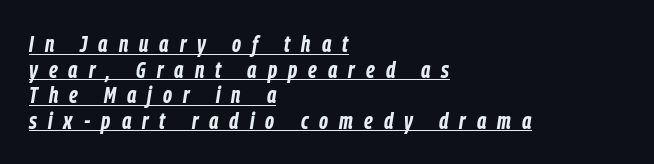
Q: Is the text bold? A: Yes.
Q: Is the text italic (slanted)? A: Yes, it leans right by about 9 degrees.
Q: Is the text underlined? A: Yes.
Q: How is the paragraph aligned? A: Left-aligned.
Q: Is the spacing between letters normal or unusually wide? A: Unusually wide.
Q: Is the spacing between lines tight, normal or loose? A: Tight.
